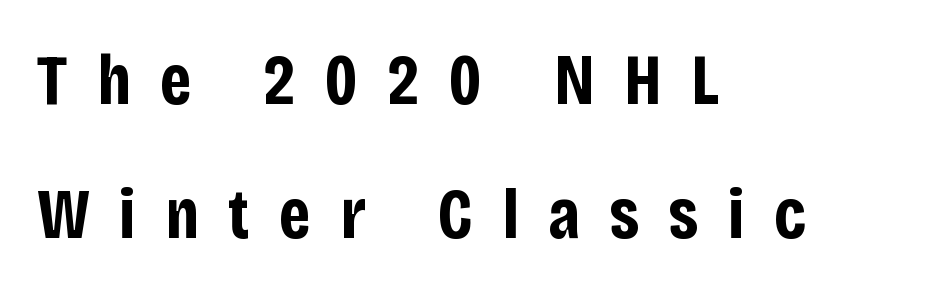
Q: Is the text bold? A: Yes.
Q: Is the text italic (slanted)? A: No, it is upright.
Q: Is the typeface a serif or a sans-serif typeface? A: Sans-serif.
Q: Is the text underlined? A: No.
Q: How is the paragraph aligned? A: Left-aligned.
Q: Is the spacing between letters normal or unusually wide? A: Unusually wide.
Q: Width (condensed, normal, or wide)? A: Condensed.
Q: Stroke contrast? A: Low.
Q: x-height? A: Large.
Q: Monospaced? A: No.
